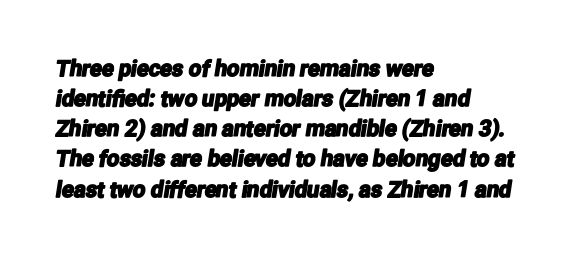
Q: Is the text underlined? A: No.
Q: How is the paragraph aligned? A: Left-aligned.
Q: Is the spacing between letters normal or unusually wide? A: Normal.
Q: Is the spacing between lines tight, normal or loose? A: Normal.
